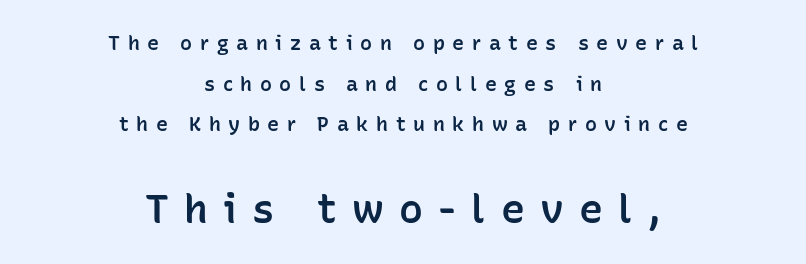
The image shows 40 px semibold sans-serif type, upright; set centered, loose line spacing (2.03x), unusually wide letter spacing (+0.38 em), not underlined; the second (bottom) block is 2.0x larger; low stroke contrast and a medium x-height.
